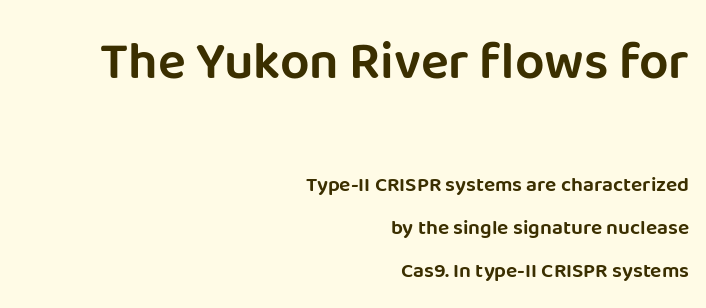
Q: Is the text italic (slanted)? A: No, it is upright.
Q: Is the typeface a serif or a sans-serif typeface? A: Sans-serif.
Q: Is the text underlined? A: No.
Q: How is the paragraph aligned? A: Right-aligned.
Q: Is the spacing between letters normal or unusually wide? A: Normal.
Q: Is the spacing between lines tight, normal or loose? A: Loose.
Q: Which block of text is set in a larger size, the first (top) or the second (bottom)? A: The first (top) one.
Q: Width (condensed, normal, or wide)? A: Normal.
Q: Stroke contrast? A: Low.
Q: x-height? A: Large.
Q: Monospaced? A: No.
